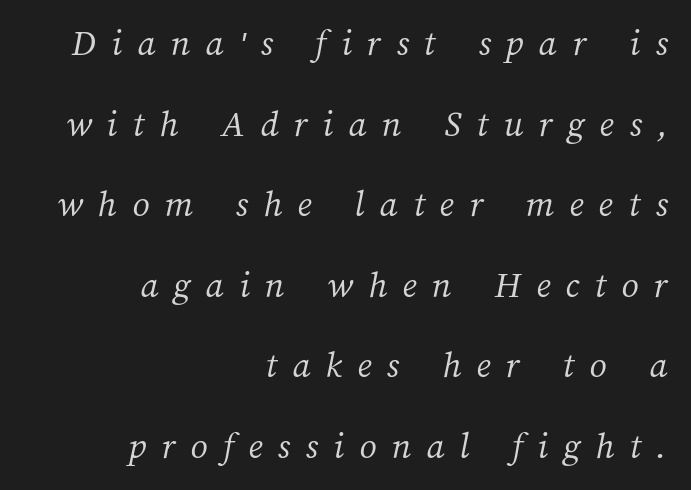
The image shows 38 px light type; set right-aligned, loose line spacing (2.12x), unusually wide letter spacing (+0.4 em), not underlined; medium stroke contrast and a medium x-height.
